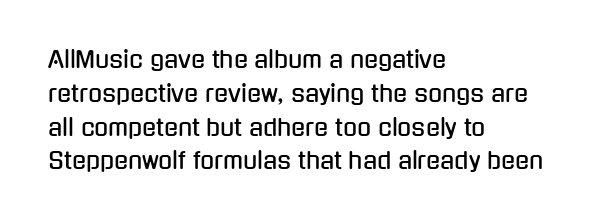
{"italic": "no", "underline": "no", "align": "left", "line_spacing": "normal", "line_spacing_ratio": 1.47, "letter_spacing": "normal", "letter_spacing_em": 0.0, "glyph_px": 23}
